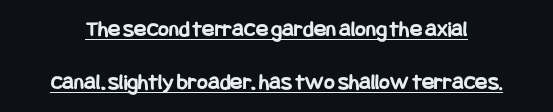
The lettering stays uniformly vertical, giving the passage a roman look. Every word sits above its own underline. Between one letter and the next there's only the usual sliver of space. Notice the wide empty band between every row — that's loose leading.
